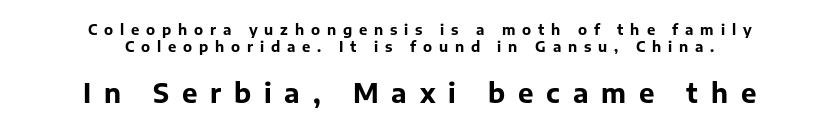
Does the lettering tilt? It doesn't — this is upright. The tracking jumps out immediately: characters are airy and widely separated. Block two is the big one; block one sits smaller above it. Regarding leading, the lines here are spaced in the standard way.
